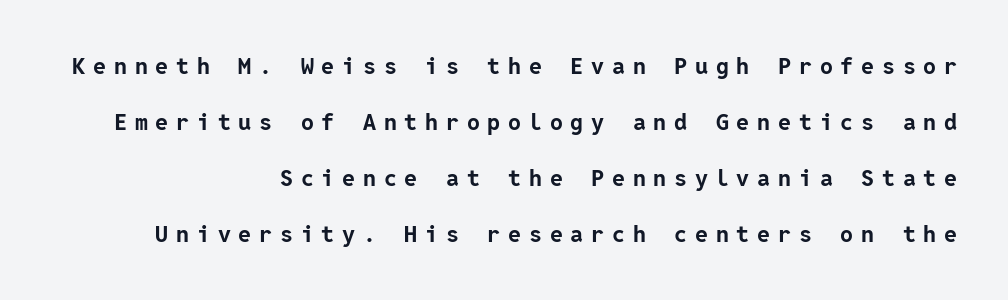
The image shows 23 px bold type, upright; set right-aligned, loose line spacing (2.44x), unusually wide letter spacing (+0.34 em), not underlined.
